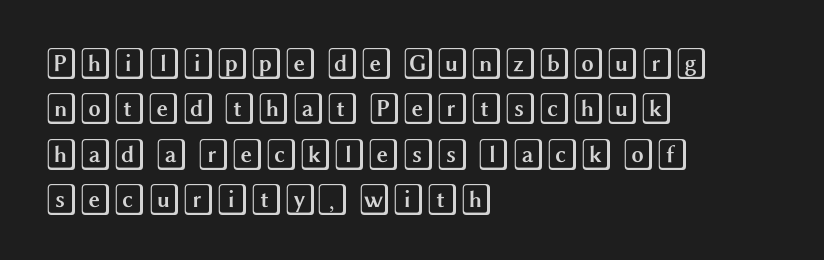
Q: Is the text italic (slanted)? A: No, it is upright.
Q: Is the text underlined? A: No.
Q: How is the paragraph aligned? A: Left-aligned.
Q: Is the spacing between letters normal or unusually wide? A: Normal.
Q: Is the spacing between lines tight, normal or loose? A: Normal.
Q: Width (condensed, normal, or wide)? A: Wide.
Q: x-height? A: Large.
